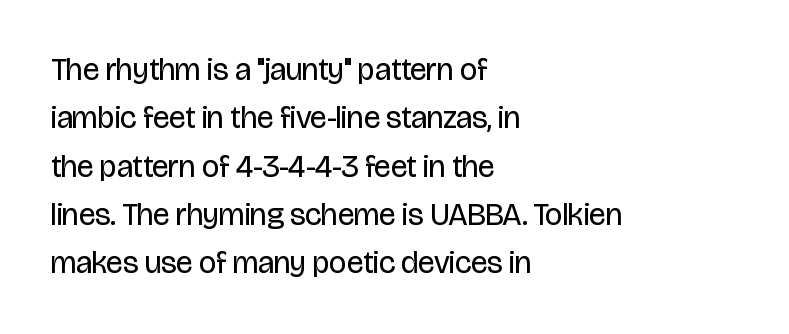
{"serif": "no", "italic": "no", "bold": "no", "weight": "regular", "width": "condensed", "stroke_contrast": "low", "x_height": "large", "monospaced": "no", "underline": "no", "align": "left", "line_spacing": "normal", "line_spacing_ratio": 1.56, "letter_spacing": "normal", "letter_spacing_em": 0.0, "glyph_px": 31}
